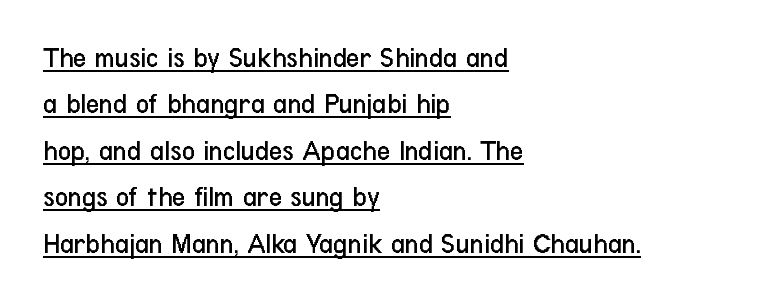
Q: Is the text bold? A: No.
Q: Is the text italic (slanted)? A: No, it is upright.
Q: Is the typeface a serif or a sans-serif typeface? A: Sans-serif.
Q: Is the text underlined? A: Yes.
Q: How is the paragraph aligned? A: Left-aligned.
Q: Is the spacing between letters normal or unusually wide? A: Normal.
Q: Is the spacing between lines tight, normal or loose? A: Normal.
Q: Width (condensed, normal, or wide)? A: Condensed.
Q: Stroke contrast? A: Low.
Q: x-height? A: Medium.
Q: Monospaced? A: No.
